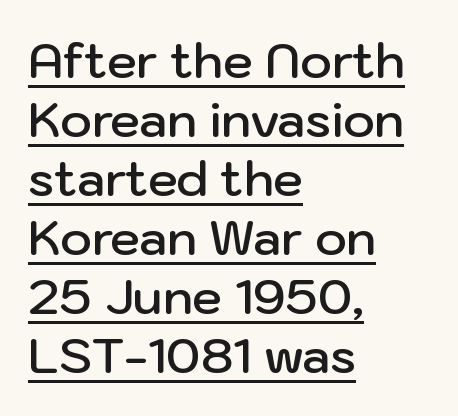
The image shows 48 px semibold sans-serif type, upright; set left-aligned, line spacing 1.23x, normal letter spacing, underlined; low stroke contrast and a medium x-height.
